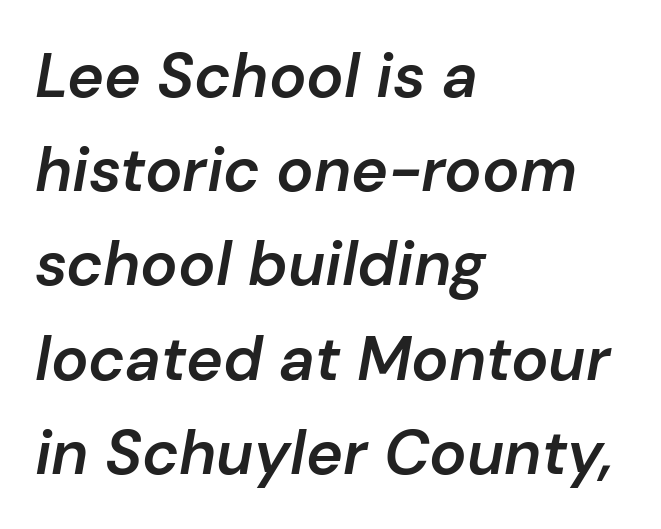
The image shows 62 px semibold type, italic (leaning right); set left-aligned, normal line spacing (1.52x), normal letter spacing, not underlined; low stroke contrast and a medium x-height.
